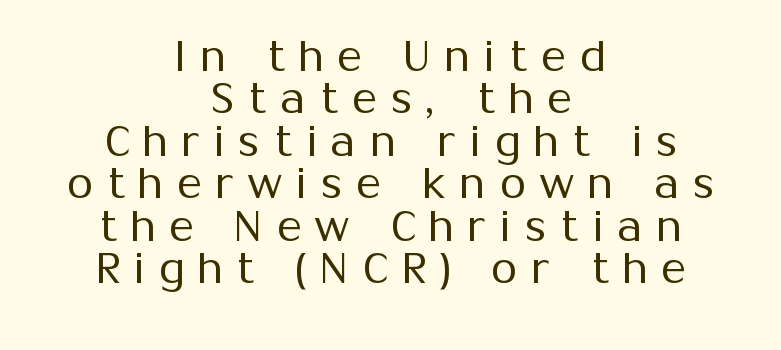
Q: Is the text bold? A: No.
Q: Is the text italic (slanted)? A: No, it is upright.
Q: Is the typeface a serif or a sans-serif typeface? A: Sans-serif.
Q: Is the text underlined? A: No.
Q: How is the paragraph aligned? A: Centered.
Q: Is the spacing between letters normal or unusually wide? A: Unusually wide.
Q: Is the spacing between lines tight, normal or loose? A: Tight.
Q: Width (condensed, normal, or wide)? A: Normal.
Q: Stroke contrast? A: Medium.
Q: x-height? A: Medium.
Q: Monospaced? A: No.
